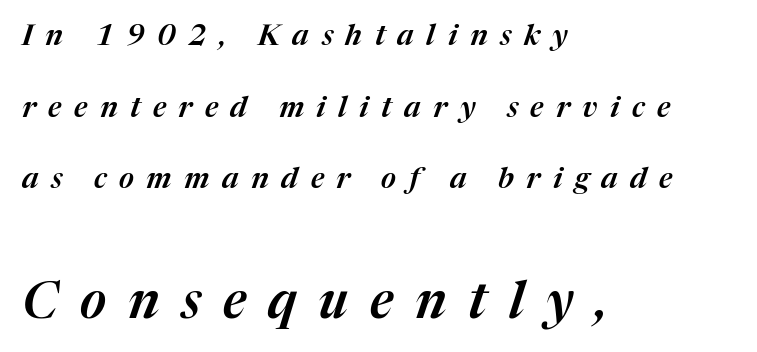
{"italic": "yes", "lean": "right", "slant_degrees": 17, "width": "normal", "stroke_contrast": "medium", "x_height": "medium", "monospaced": "no", "underline": "no", "align": "left", "line_spacing": "loose", "line_spacing_ratio": 2.47, "letter_spacing": "wide", "letter_spacing_em": 0.43, "larger_block": "second", "size_ratio": 1.76, "glyph_px": 51}
